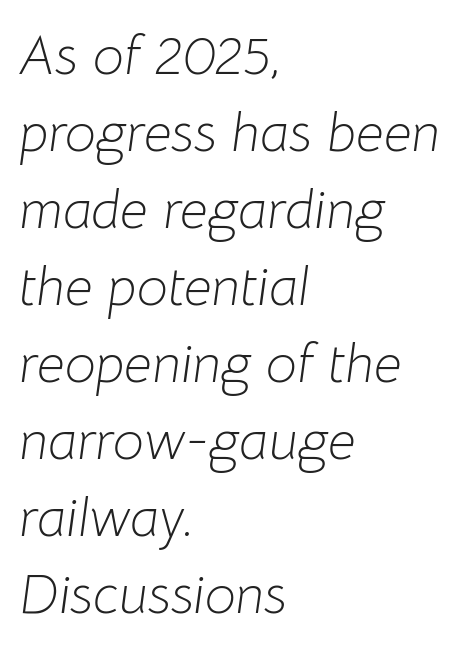
Line spacing here is normal. Think of a printed novel: that variable character pitch is what you see here. Words appear dense and cohesive because spacing is normal. Every character sits at an angle, as italics do.
